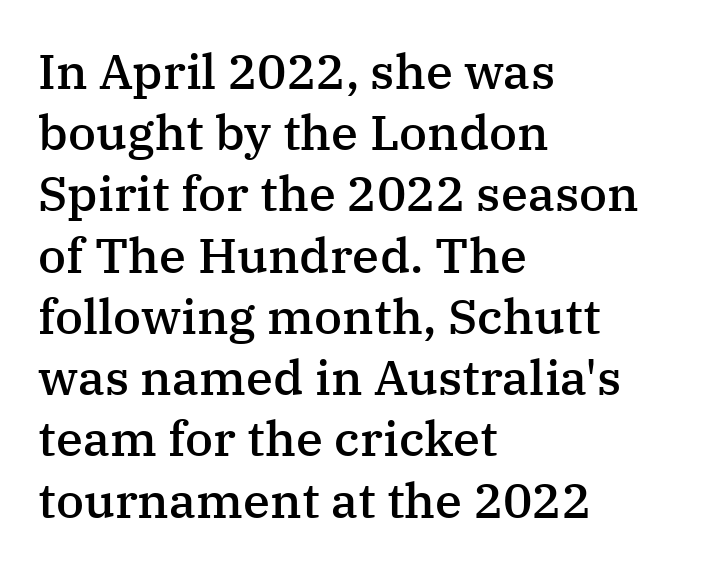
{"serif": "yes", "italic": "no", "bold": "semi", "weight": "semibold", "width": "normal", "stroke_contrast": "medium", "x_height": "medium", "monospaced": "no", "underline": "no", "align": "left", "line_spacing": "normal", "line_spacing_ratio": 1.25, "letter_spacing": "normal", "letter_spacing_em": 0.0, "glyph_px": 49}
